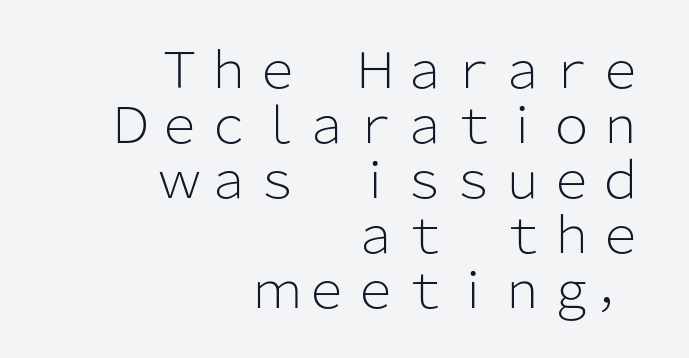
Q: Is the text bold? A: No.
Q: Is the text italic (slanted)? A: No, it is upright.
Q: Is the typeface a serif or a sans-serif typeface? A: Sans-serif.
Q: Is the text underlined? A: No.
Q: How is the paragraph aligned? A: Right-aligned.
Q: Is the spacing between letters normal or unusually wide? A: Normal.
Q: Is the spacing between lines tight, normal or loose? A: Tight.
Q: Width (condensed, normal, or wide)? A: Normal.
Q: Stroke contrast? A: Low.
Q: x-height? A: Medium.
Q: Monospaced? A: No.
